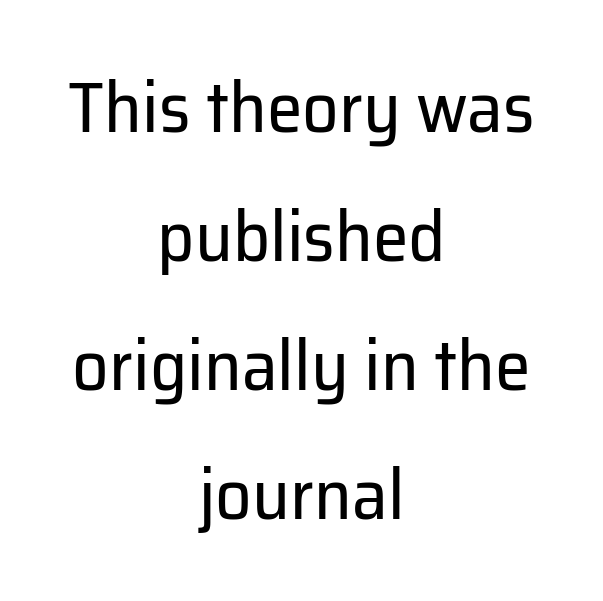
{"serif": "no", "italic": "no", "bold": "no", "weight": "regular", "width": "normal", "stroke_contrast": "low", "x_height": "medium", "monospaced": "no", "underline": "no", "align": "center", "line_spacing_ratio": 1.79, "letter_spacing": "normal", "letter_spacing_em": 0.0, "glyph_px": 72}
